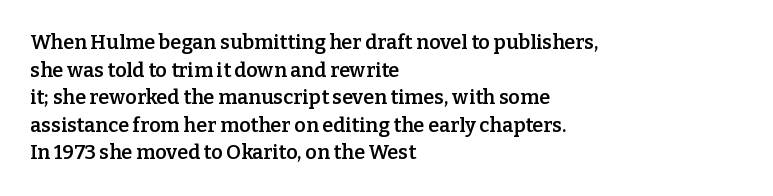
{"italic": "no", "bold": "semi", "underline": "no", "align": "left", "line_spacing": "normal", "line_spacing_ratio": 1.38, "letter_spacing": "normal", "letter_spacing_em": 0.0, "glyph_px": 20}
